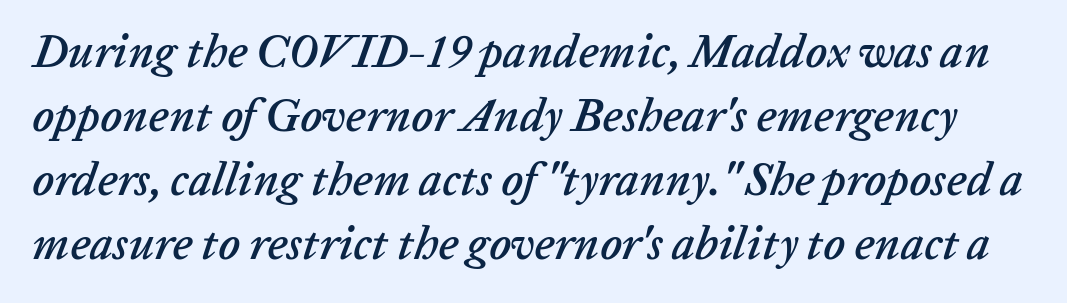
This rendering leaves character spacing at its baseline value. Leading: standard. The space beneath each line is pristine and unruled. Do the characters align in a grid? No, the font is proportional. The font's italic variant was chosen for this text.
